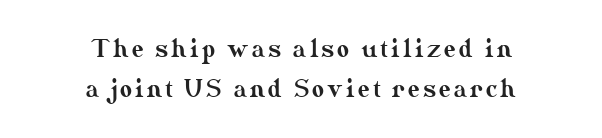
The image shows 23 px text type, upright; set centered, line spacing 1.72x, not underlined.
